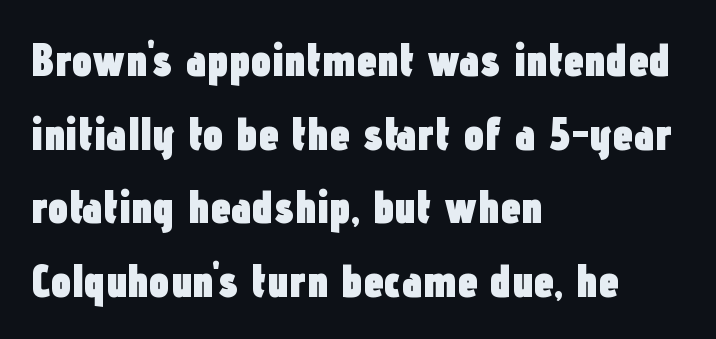
Standard letterfit; no display-style spreading of the glyphs. The face used here is proportionally spaced, like ordinary book or web type. The rows are spaced the way most documents space them. Has an underline been added? It has not. Serifs: no, the terminals of the letterforms are clean. This is heavy type, rendered in bold.
